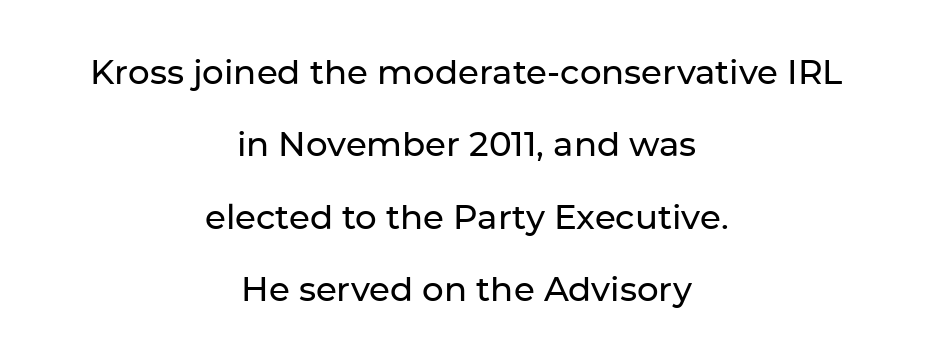
Q: Is the text italic (slanted)? A: No, it is upright.
Q: Is the typeface a serif or a sans-serif typeface? A: Sans-serif.
Q: Is the text underlined? A: No.
Q: How is the paragraph aligned? A: Centered.
Q: Is the spacing between letters normal or unusually wide? A: Normal.
Q: Is the spacing between lines tight, normal or loose? A: Loose.
Q: Width (condensed, normal, or wide)? A: Normal.
Q: Stroke contrast? A: Low.
Q: x-height? A: Medium.
Q: Monospaced? A: No.
